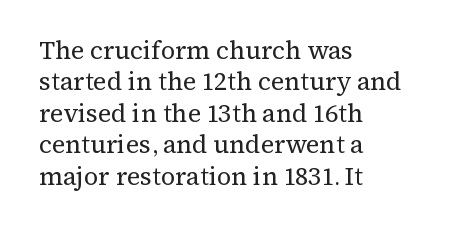
Q: Is the text bold? A: No.
Q: Is the text italic (slanted)? A: No, it is upright.
Q: Is the text underlined? A: No.
Q: How is the paragraph aligned? A: Left-aligned.
Q: Is the spacing between letters normal or unusually wide? A: Normal.
Q: Is the spacing between lines tight, normal or loose? A: Normal.
